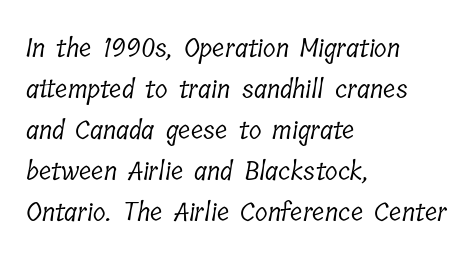
{"bold": "no", "underline": "no", "align": "left", "line_spacing": "normal", "line_spacing_ratio": 1.58, "letter_spacing": "normal", "letter_spacing_em": 0.0, "glyph_px": 26}
